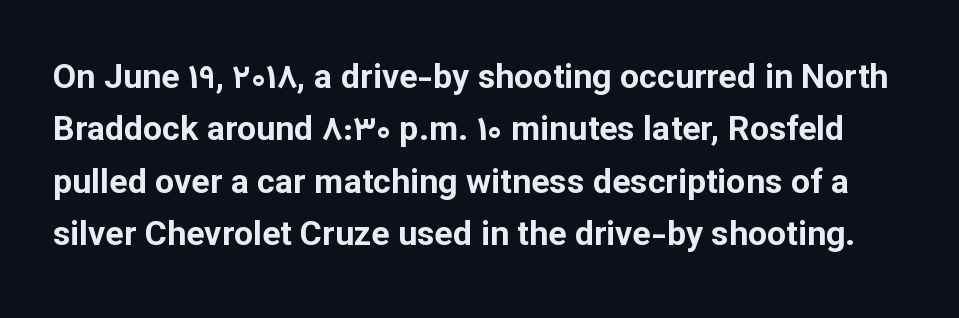
Q: Is the text bold? A: Yes.
Q: Is the text italic (slanted)? A: No, it is upright.
Q: Is the typeface a serif or a sans-serif typeface? A: Sans-serif.
Q: Is the text underlined? A: No.
Q: Is the spacing between letters normal or unusually wide? A: Normal.
Q: Is the spacing between lines tight, normal or loose? A: Normal.
Q: Width (condensed, normal, or wide)? A: Normal.
Q: Stroke contrast? A: Low.
Q: x-height? A: Medium.
Q: Monospaced? A: No.
